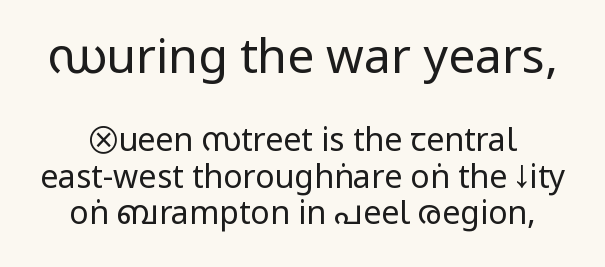
The image shows 48 px regular-weight, condensed sans-serif type, upright; set centered, tight line spacing (1.14x), normal letter spacing, not underlined; the first (top) block is 1.5x larger; low stroke contrast and a large x-height.
